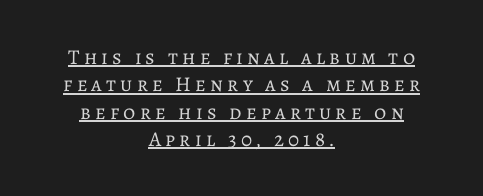
{"italic": "no", "bold": "no", "underline": "yes", "align": "center", "line_spacing": "normal", "line_spacing_ratio": 1.3, "letter_spacing": "wide", "letter_spacing_em": 0.2, "glyph_px": 21}
